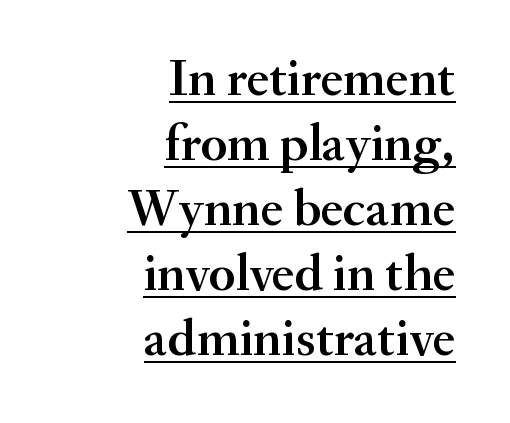
The rendering keeps characters at their native spacing. Characters remain perfectly vertical along every line. The text block is weighted toward the right margin, trailing off unevenly leftward. This rendering employs a face with finishing strokes, i.e., a serif.
